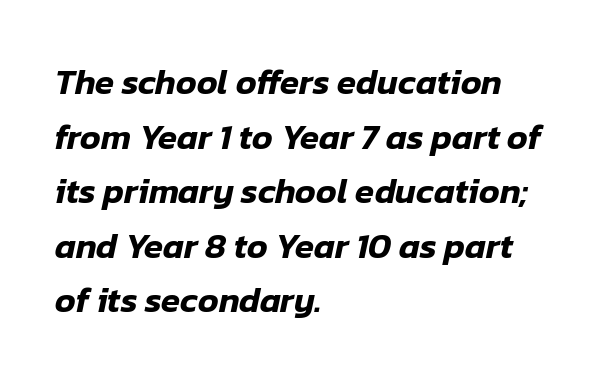
Q: Is the text italic (slanted)? A: Yes, it leans right by about 12 degrees.
Q: Is the text underlined? A: No.
Q: How is the paragraph aligned? A: Left-aligned.
Q: Is the spacing between letters normal or unusually wide? A: Normal.
Q: Is the spacing between lines tight, normal or loose? A: Normal.
Q: Width (condensed, normal, or wide)? A: Normal.
Q: Stroke contrast? A: Low.
Q: x-height? A: Medium.
Q: Monospaced? A: No.
